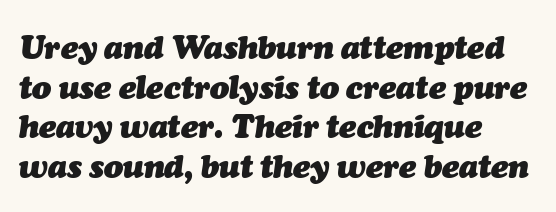
The image shows 32 px heavy type, italic (leaning right); set left-aligned, line spacing 1.24x, normal letter spacing, not underlined; medium stroke contrast and a medium x-height.
